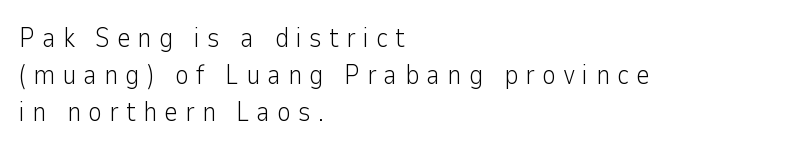
{"italic": "no", "bold": "no", "underline": "no", "align": "left", "line_spacing": "normal", "line_spacing_ratio": 1.37, "letter_spacing": "wide", "letter_spacing_em": 0.26, "glyph_px": 27}
